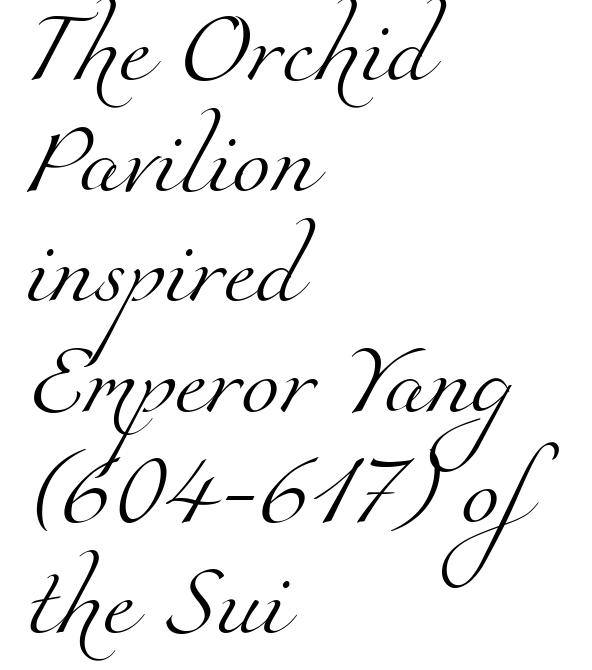
The image shows 70 px light serif type; set left-aligned, normal line spacing (1.58x), normal letter spacing, not underlined; medium stroke contrast and a small x-height.
